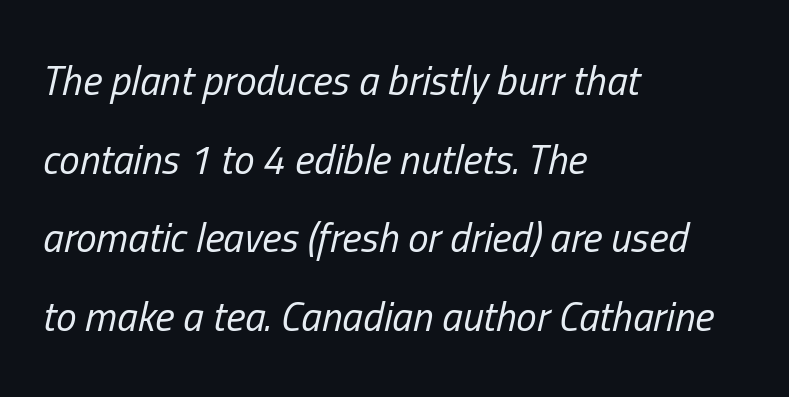
Q: Is the text bold? A: No.
Q: Is the text italic (slanted)? A: Yes, it leans right by about 13 degrees.
Q: Is the text underlined? A: No.
Q: How is the paragraph aligned? A: Left-aligned.
Q: Is the spacing between letters normal or unusually wide? A: Normal.
Q: Is the spacing between lines tight, normal or loose? A: Loose.
Q: Width (condensed, normal, or wide)? A: Condensed.
Q: Stroke contrast? A: Low.
Q: x-height? A: Medium.
Q: Monospaced? A: No.
